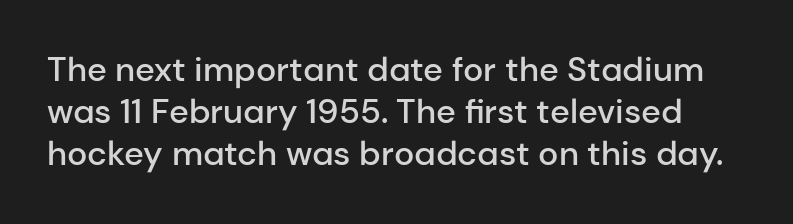
Q: Is the text bold? A: Semi-bold.
Q: Is the text italic (slanted)? A: No, it is upright.
Q: Is the typeface a serif or a sans-serif typeface? A: Sans-serif.
Q: Is the text underlined? A: No.
Q: Is the spacing between letters normal or unusually wide? A: Normal.
Q: Width (condensed, normal, or wide)? A: Normal.
Q: Stroke contrast? A: Low.
Q: x-height? A: Medium.
Q: Monospaced? A: No.
